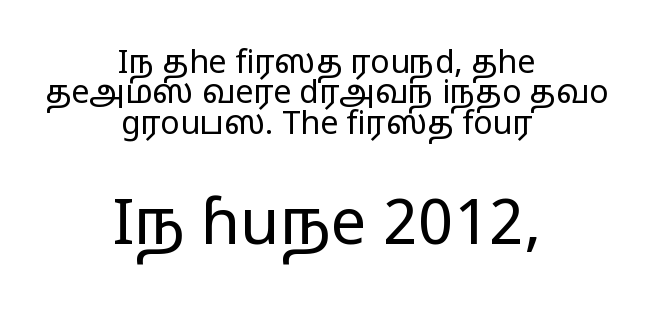
This block would grow much taller if given ordinary leading; it's compressed now. The type is set solid horizontally, with unmodified tracking. Is this a sans? Yes — the strokes have no serifs. Horizontally, the lines are justified to the midpoint only. Heaviness? Minimal to ordinary, like unemphasized prose.
